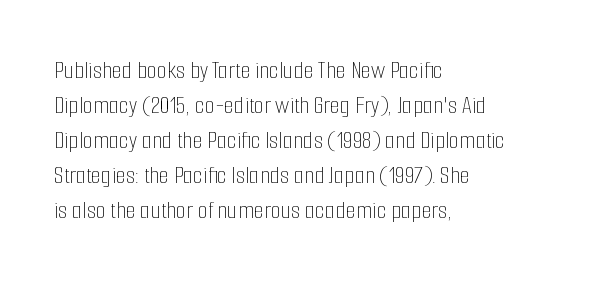
{"italic": "no", "bold": "no", "underline": "no", "align": "left", "line_spacing": "normal", "line_spacing_ratio": 1.35, "letter_spacing": "normal", "letter_spacing_em": 0.0, "glyph_px": 26}
